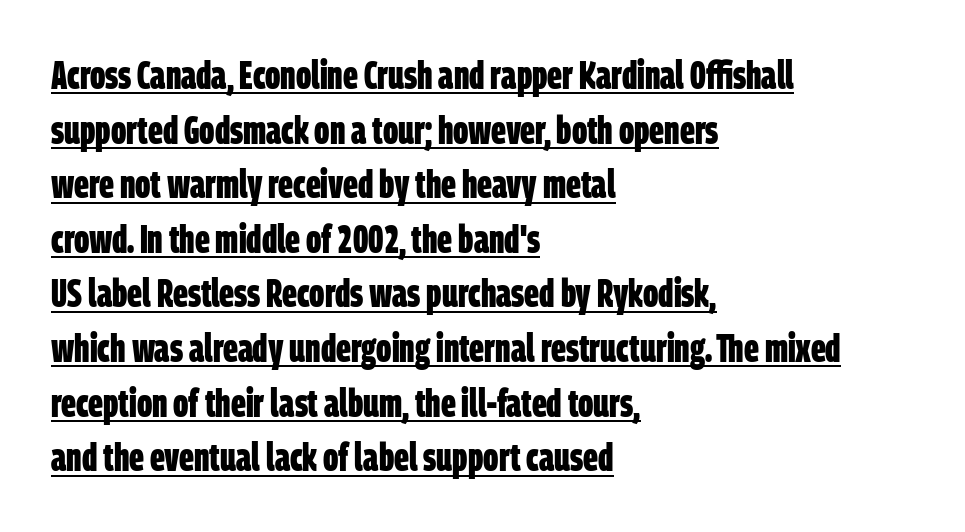
Q: Is the text bold? A: Yes.
Q: Is the typeface a serif or a sans-serif typeface? A: Sans-serif.
Q: Is the text underlined? A: Yes.
Q: How is the paragraph aligned? A: Left-aligned.
Q: Is the spacing between letters normal or unusually wide? A: Normal.
Q: Is the spacing between lines tight, normal or loose? A: Normal.
Q: Width (condensed, normal, or wide)? A: Condensed.
Q: Stroke contrast? A: Low.
Q: x-height? A: Large.
Q: Monospaced? A: No.
